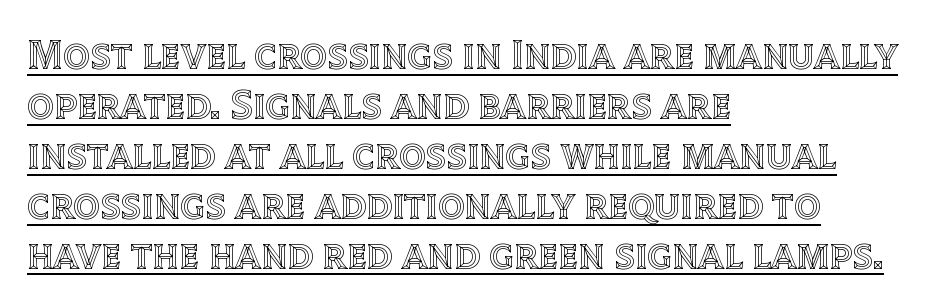
{"italic": "no", "width": "normal", "x_height": "large", "monospaced": "no", "underline": "yes", "align": "left", "line_spacing_ratio": 1.19, "letter_spacing": "normal", "letter_spacing_em": 0.0, "glyph_px": 42}
